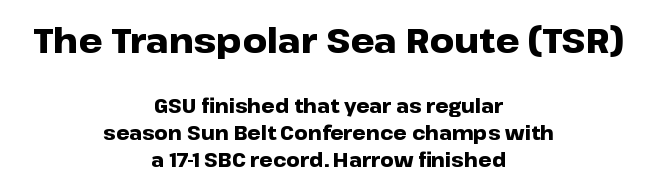
The image shows 34 px heavy, wide sans-serif type, upright; set centered, normal line spacing (1.43x), normal letter spacing, not underlined; the first (top) block is 1.79x larger; low stroke contrast and a medium x-height.
